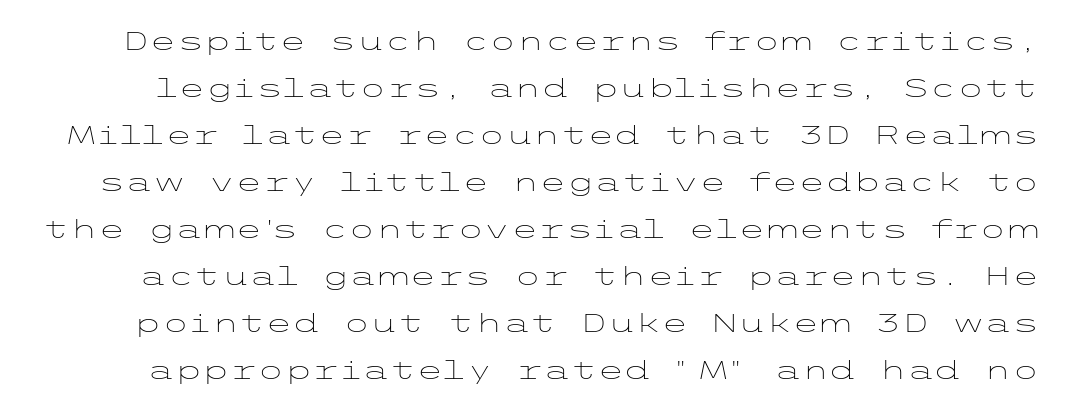
Q: Is the text bold? A: No.
Q: Is the text italic (slanted)? A: No, it is upright.
Q: Is the text underlined? A: No.
Q: Is the spacing between letters normal or unusually wide? A: Normal.
